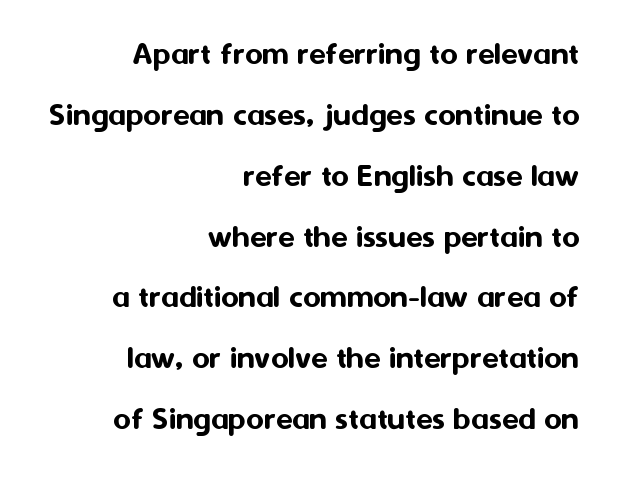
{"serif": "no", "italic": "no", "width": "normal", "stroke_contrast": "medium", "x_height": "medium", "monospaced": "no", "underline": "no", "align": "right", "line_spacing_ratio": 1.79, "letter_spacing": "normal", "letter_spacing_em": 0.0, "glyph_px": 34}
